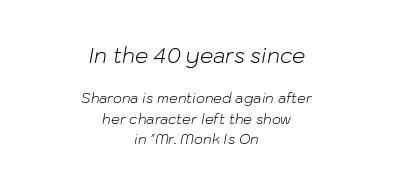
The image shows 21 px text type, italic (leaning right); set centered, normal line spacing (1.46x), normal letter spacing, not underlined; the first (top) block is 1.5x larger.
